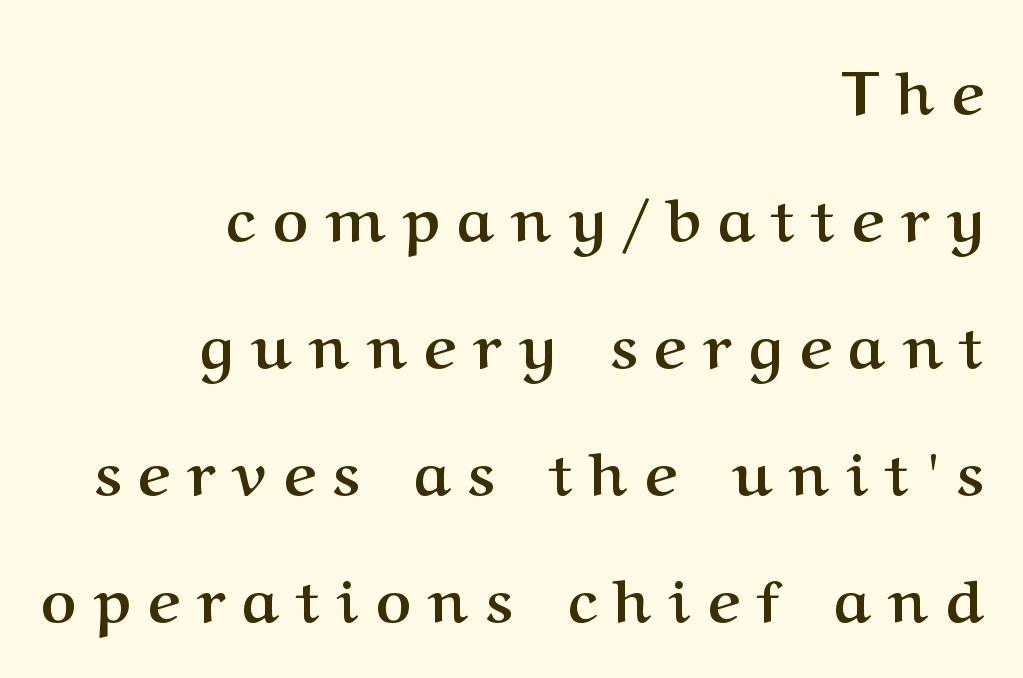
{"serif": "yes", "italic": "no", "bold": "yes", "weight": "semibold", "width": "normal", "stroke_contrast": "medium", "x_height": "medium", "monospaced": "no", "underline": "no", "align": "right", "line_spacing": "loose", "line_spacing_ratio": 2.08, "letter_spacing": "wide", "letter_spacing_em": 0.29, "glyph_px": 61}
